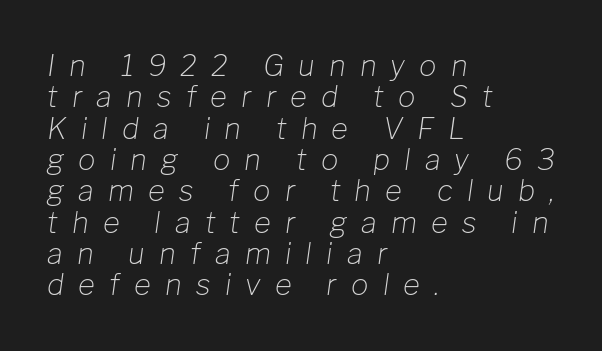
The image shows 29 px light type, italic (leaning right); set left-aligned, tight line spacing (1.08x), unusually wide letter spacing (+0.49 em), not underlined; low stroke contrast and a medium x-height.
